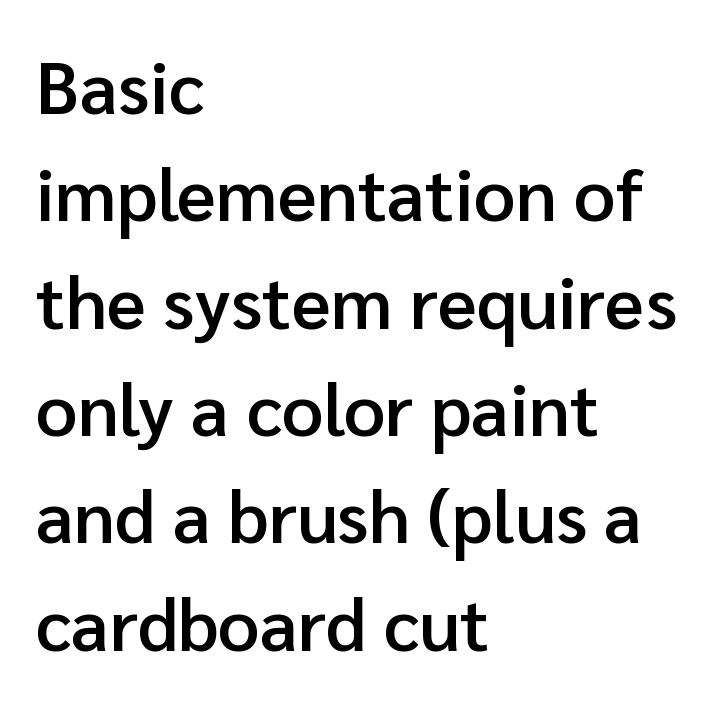
{"serif": "no", "italic": "no", "bold": "semi", "weight": "semibold", "width": "normal", "stroke_contrast": "low", "x_height": "medium", "monospaced": "no", "underline": "no", "align": "left", "line_spacing": "normal", "line_spacing_ratio": 1.47, "letter_spacing": "normal", "letter_spacing_em": 0.0, "glyph_px": 73}
